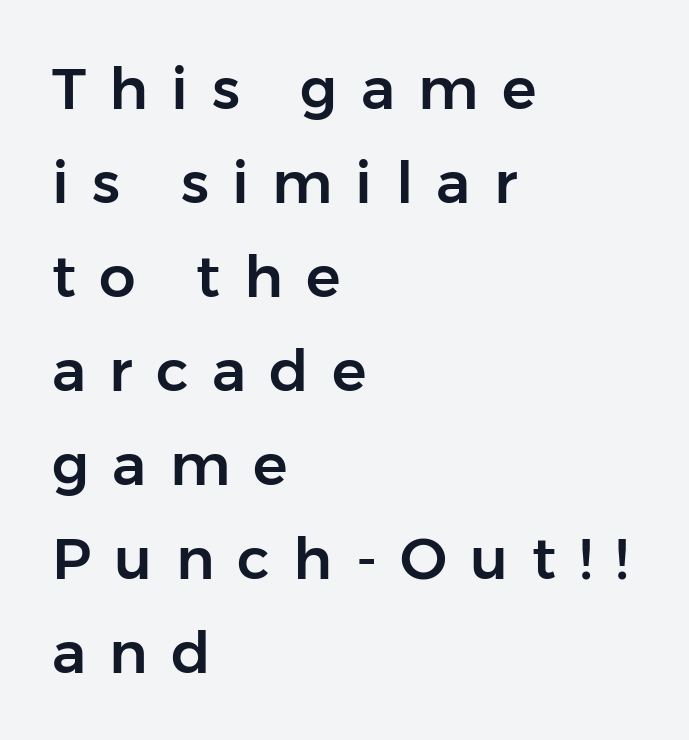
Posture: upright roman. Is the block centered? No — it sits flush against the left margin. Is this a fixed-width face? No — the glyphs have proportional, varying widths. Type without underlining. The letters are spread apart with noticeably loose tracking. The letters carry no serifs — their stems end cleanly without finishing strokes.
